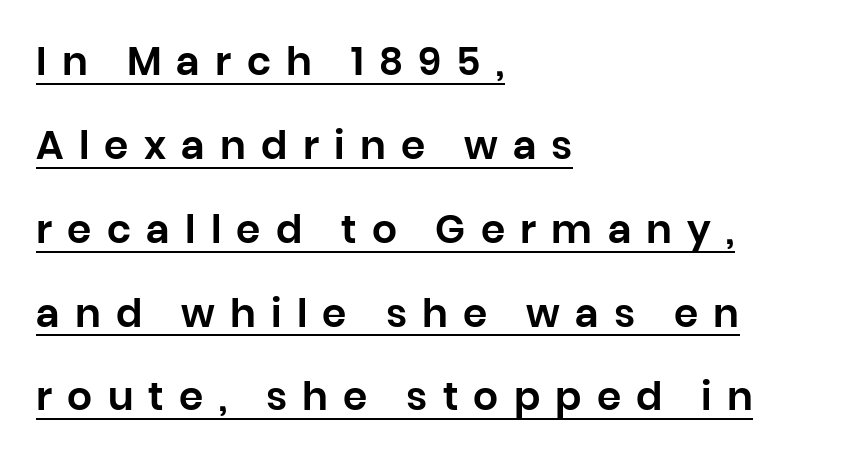
Q: Is the text italic (slanted)? A: No, it is upright.
Q: Is the typeface a serif or a sans-serif typeface? A: Sans-serif.
Q: Is the text underlined? A: Yes.
Q: How is the paragraph aligned? A: Left-aligned.
Q: Is the spacing between letters normal or unusually wide? A: Unusually wide.
Q: Is the spacing between lines tight, normal or loose? A: Loose.
Q: Width (condensed, normal, or wide)? A: Normal.
Q: Stroke contrast? A: Low.
Q: x-height? A: Large.
Q: Monospaced? A: No.
